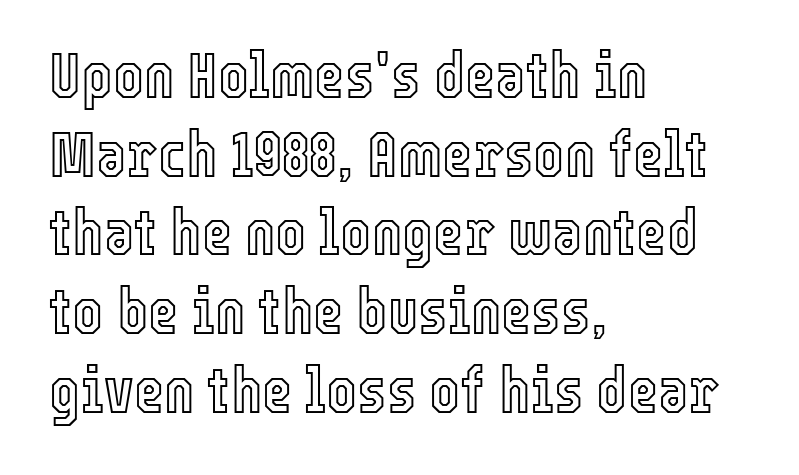
Q: Is the text italic (slanted)? A: No, it is upright.
Q: Is the text underlined? A: No.
Q: How is the paragraph aligned? A: Left-aligned.
Q: Is the spacing between letters normal or unusually wide? A: Normal.
Q: Width (condensed, normal, or wide)? A: Condensed.
Q: x-height? A: Medium.
Q: Monospaced? A: No.
